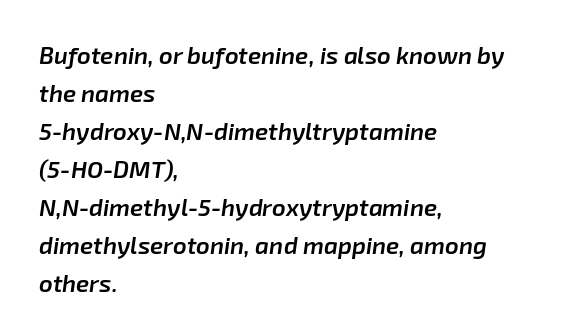
Typesetter's note: demi weight, one step under bold. Italic: yes, the glyphs are oblique. Is there much room between lines? A standard amount, neither cramped nor airy. The gaps between neighbouring characters are ordinary and unremarkable. The specimen omits any rule beneath the text block's lines.
